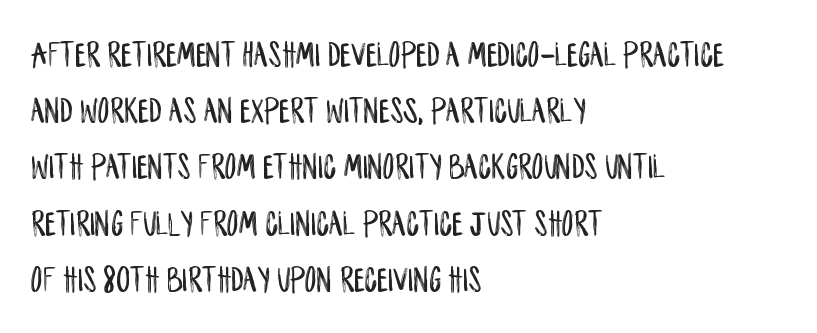
A student would call this left alignment; a typographer would say flush left, rag right. The type sits square on the baseline with zero lean. This sample uses a sans-serif face. The line texture is even and compact thanks to regular tracking. The words here are not underlined. Compared with typical paragraphs, the rows here are spaced about the same.
